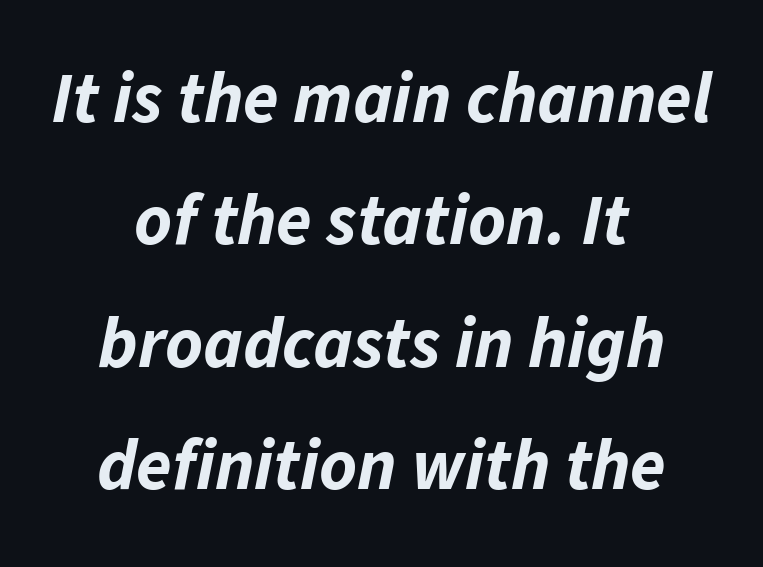
Q: Is the text bold? A: Yes.
Q: Is the text italic (slanted)? A: Yes, it leans right by about 11 degrees.
Q: Is the text underlined? A: No.
Q: How is the paragraph aligned? A: Centered.
Q: Is the spacing between letters normal or unusually wide? A: Normal.
Q: Is the spacing between lines tight, normal or loose? A: Normal.
Q: Width (condensed, normal, or wide)? A: Normal.
Q: Stroke contrast? A: Low.
Q: x-height? A: Medium.
Q: Monospaced? A: No.
